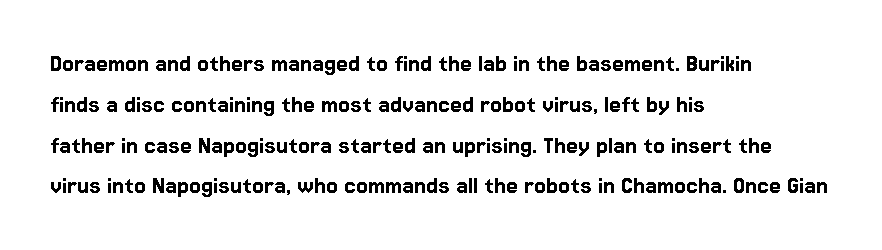
The image shows 27 px text type, upright; set left-aligned, normal line spacing (1.51x), normal letter spacing, not underlined.
